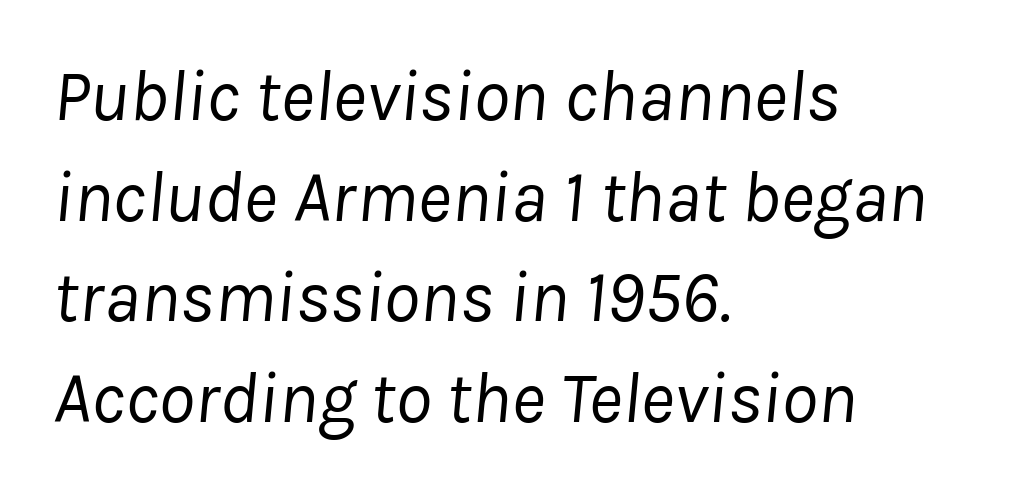
The image shows 73 px regular-weight type, italic (leaning right); set left-aligned, normal line spacing (1.38x), normal letter spacing, not underlined; low stroke contrast and a medium x-height.
